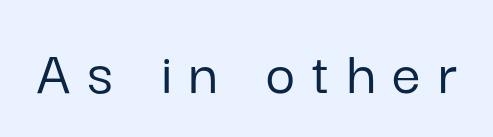
The image shows 64 px sans-serif type, upright; set unusually wide letter spacing (+0.26 em), not underlined; low stroke contrast and a medium x-height.
